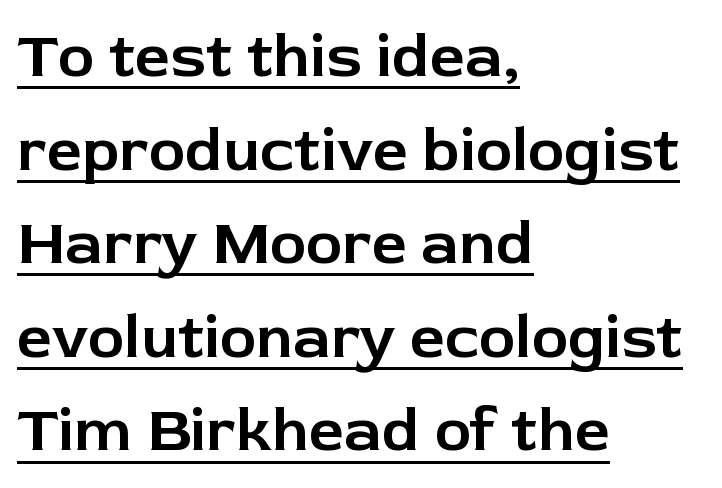
Q: Is the text italic (slanted)? A: No, it is upright.
Q: Is the typeface a serif or a sans-serif typeface? A: Sans-serif.
Q: Is the text underlined? A: Yes.
Q: How is the paragraph aligned? A: Left-aligned.
Q: Is the spacing between letters normal or unusually wide? A: Normal.
Q: Is the spacing between lines tight, normal or loose? A: Normal.
Q: Width (condensed, normal, or wide)? A: Normal.
Q: Stroke contrast? A: Low.
Q: x-height? A: Medium.
Q: Monospaced? A: No.
